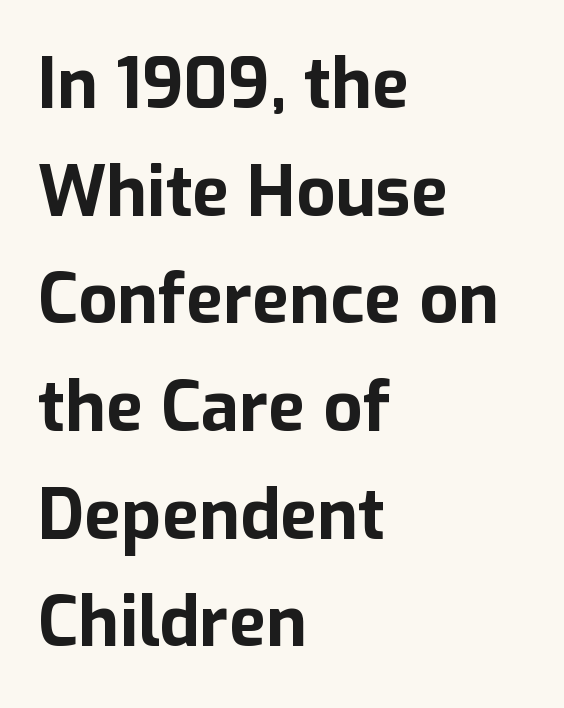
The image shows 69 px bold sans-serif type, upright; set left-aligned, normal line spacing (1.56x), normal letter spacing, not underlined; low stroke contrast and a medium x-height.
